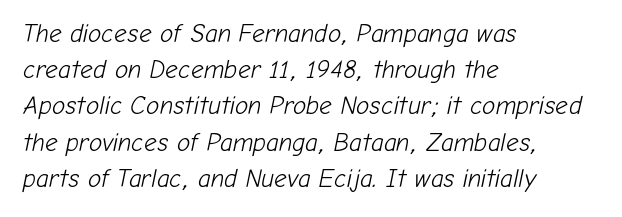
Q: Is the text bold? A: No.
Q: Is the text italic (slanted)? A: Yes, it leans right by about 12 degrees.
Q: Is the text underlined? A: No.
Q: How is the paragraph aligned? A: Left-aligned.
Q: Is the spacing between letters normal or unusually wide? A: Normal.
Q: Is the spacing between lines tight, normal or loose? A: Normal.
